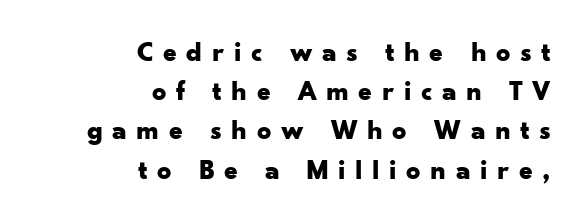
The image shows 28 px bold, wide sans-serif type, upright; set right-aligned, normal line spacing (1.4x), unusually wide letter spacing (+0.34 em), not underlined; low stroke contrast and a small x-height.
